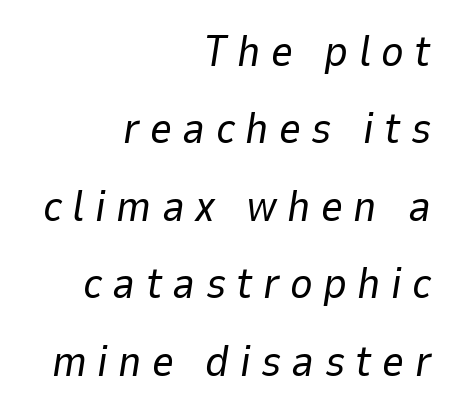
Q: Is the text bold? A: No.
Q: Is the text italic (slanted)? A: Yes, it leans right by about 9 degrees.
Q: Is the text underlined? A: No.
Q: How is the paragraph aligned? A: Right-aligned.
Q: Is the spacing between letters normal or unusually wide? A: Unusually wide.
Q: Width (condensed, normal, or wide)? A: Normal.
Q: Stroke contrast? A: Low.
Q: x-height? A: Medium.
Q: Monospaced? A: No.
